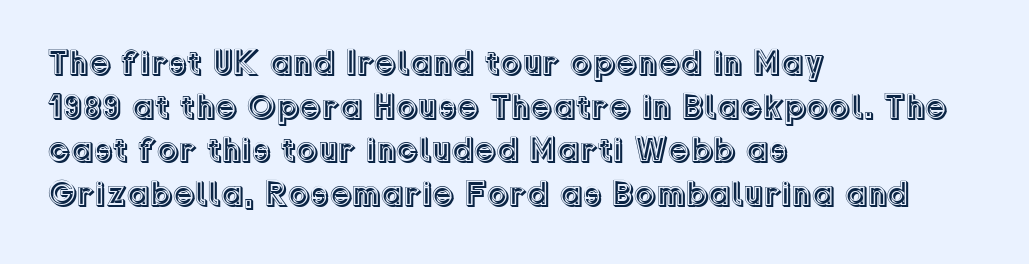
{"italic": "no", "width": "normal", "x_height": "medium", "monospaced": "no", "underline": "no", "align": "left", "line_spacing": "normal", "line_spacing_ratio": 1.25, "letter_spacing": "normal", "letter_spacing_em": 0.0, "glyph_px": 35}
